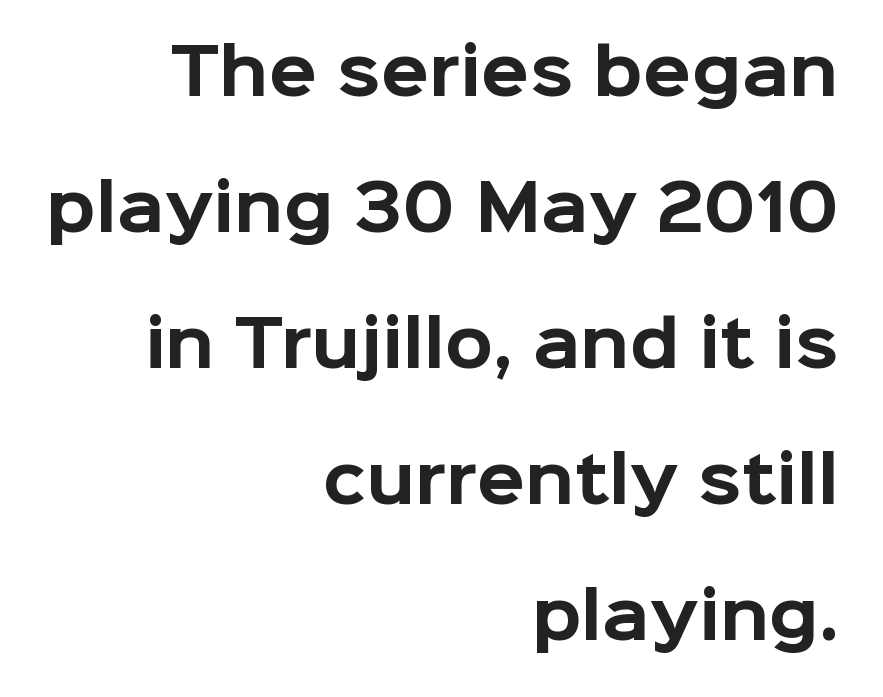
Whoever set this chose breathing room over compactness in the vertical rhythm. Heft: maximum for text — a bold. Posture: upright roman. Default kerning and tracking; the words read as compact shapes.
